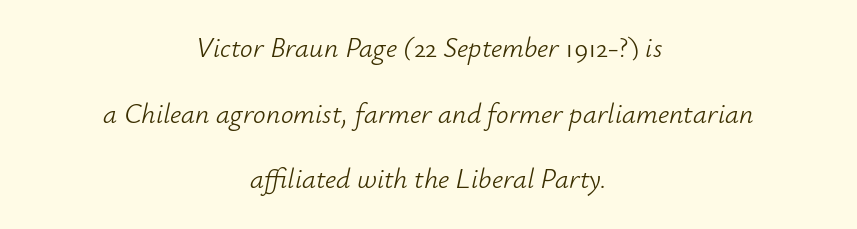
{"italic": "yes", "lean": "right", "slant_degrees": 12, "bold": "no", "weight": "light", "width": "normal", "stroke_contrast": "low", "x_height": "small", "monospaced": "no", "underline": "no", "align": "center", "line_spacing": "loose", "line_spacing_ratio": 2.34, "letter_spacing": "normal", "letter_spacing_em": 0.0, "glyph_px": 28}
